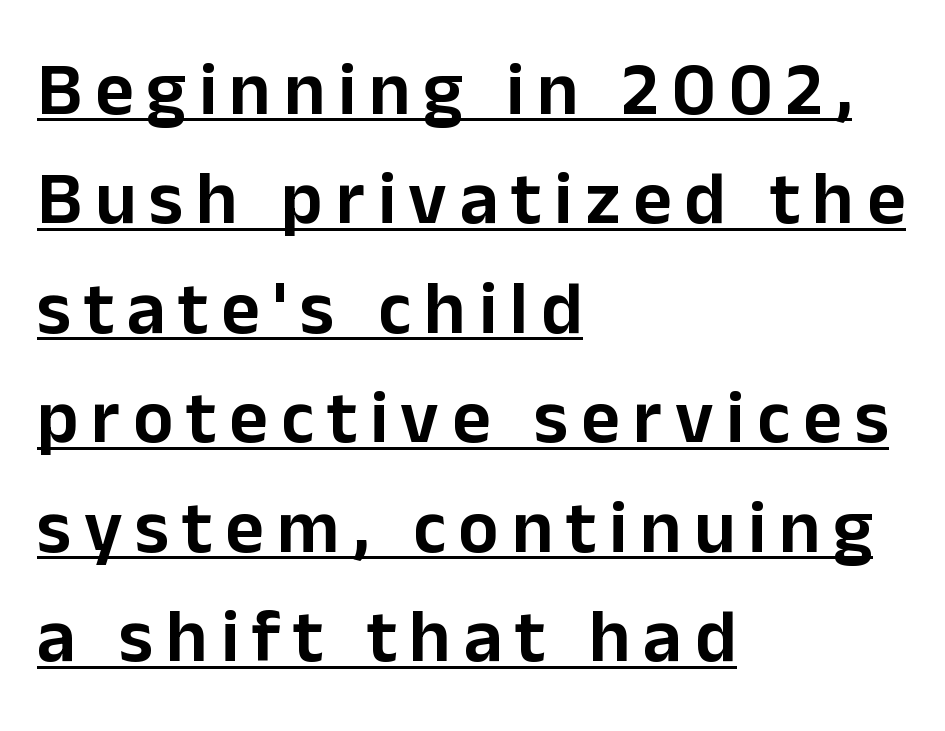
Q: Is the text italic (slanted)? A: No, it is upright.
Q: Is the typeface a serif or a sans-serif typeface? A: Sans-serif.
Q: Is the text underlined? A: Yes.
Q: How is the paragraph aligned? A: Left-aligned.
Q: Is the spacing between lines tight, normal or loose? A: Normal.
Q: Width (condensed, normal, or wide)? A: Normal.
Q: Stroke contrast? A: Low.
Q: x-height? A: Medium.
Q: Monospaced? A: No.
